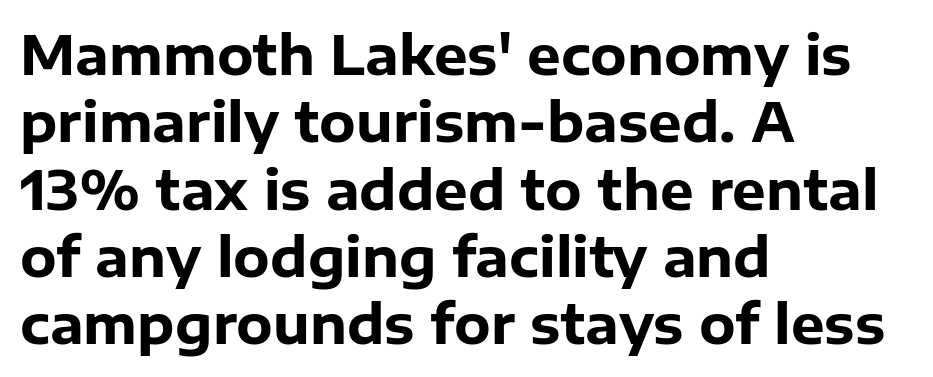
Baseline-to-baseline distance is the conventional proportion of letter height. The rendering keeps characters at their native spacing. Weight: bold. When letters stand straight like this, we call the style roman or upright. These lines are composed in type without serifs. The compositor pushed each line to the left boundary.
